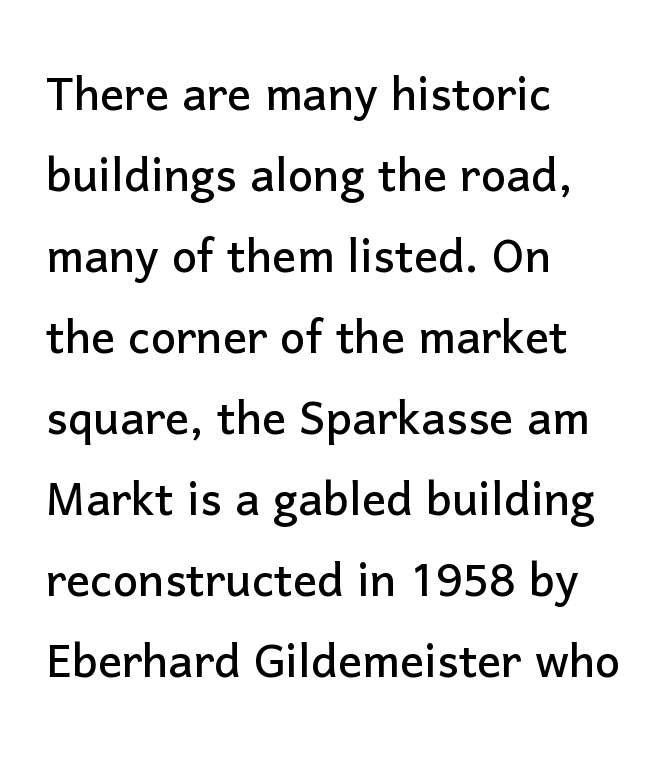
Q: Is the text italic (slanted)? A: No, it is upright.
Q: Is the typeface a serif or a sans-serif typeface? A: Sans-serif.
Q: Is the text underlined? A: No.
Q: How is the paragraph aligned? A: Left-aligned.
Q: Is the spacing between letters normal or unusually wide? A: Normal.
Q: Is the spacing between lines tight, normal or loose? A: Normal.
Q: Width (condensed, normal, or wide)? A: Normal.
Q: Stroke contrast? A: Low.
Q: x-height? A: Medium.
Q: Monospaced? A: No.
